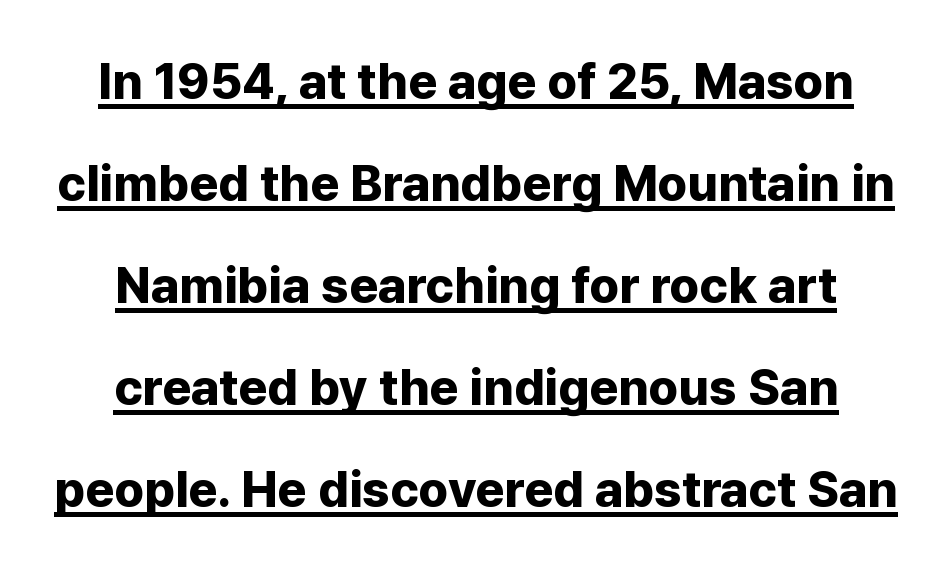
Q: Is the text bold? A: Yes.
Q: Is the text italic (slanted)? A: No, it is upright.
Q: Is the typeface a serif or a sans-serif typeface? A: Sans-serif.
Q: Is the text underlined? A: Yes.
Q: Is the spacing between letters normal or unusually wide? A: Normal.
Q: Is the spacing between lines tight, normal or loose? A: Loose.
Q: Width (condensed, normal, or wide)? A: Normal.
Q: Stroke contrast? A: Low.
Q: x-height? A: Medium.
Q: Monospaced? A: No.
